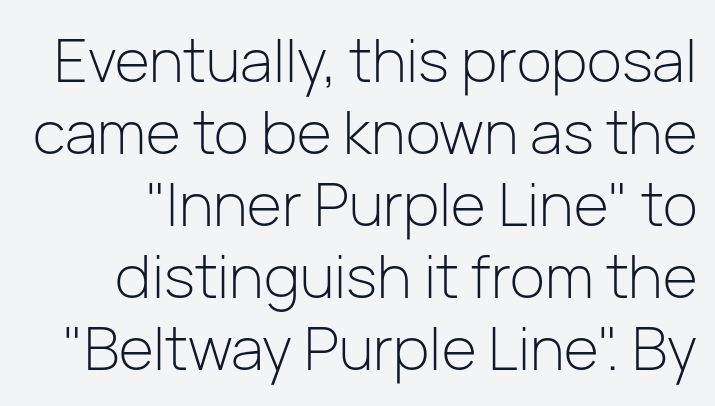
The image shows 60 px light sans-serif type, upright; set line spacing 1.2x, normal letter spacing, not underlined; low stroke contrast and a medium x-height.
